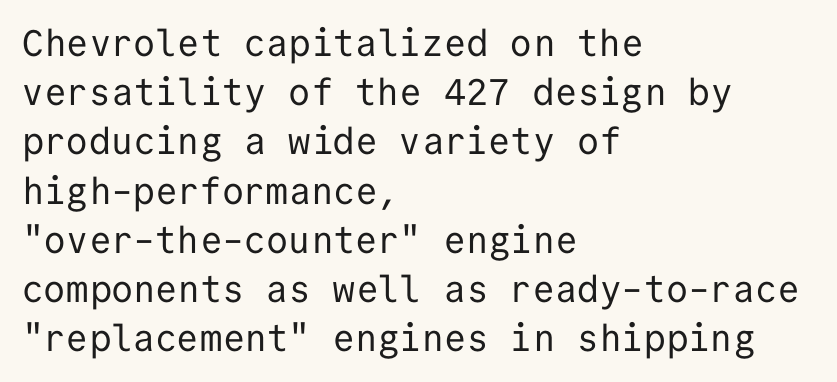
The image shows 37 px regular-weight sans-serif type, upright, monospaced; set left-aligned, normal line spacing (1.33x), normal letter spacing, not underlined; low stroke contrast and a medium x-height.
